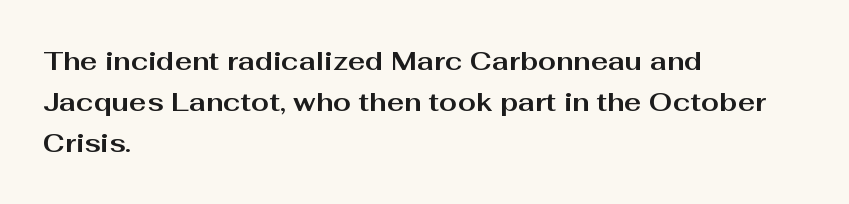
Q: Is the text bold? A: Yes.
Q: Is the text italic (slanted)? A: No, it is upright.
Q: Is the text underlined? A: No.
Q: How is the paragraph aligned? A: Left-aligned.
Q: Is the spacing between letters normal or unusually wide? A: Normal.
Q: Is the spacing between lines tight, normal or loose? A: Normal.
